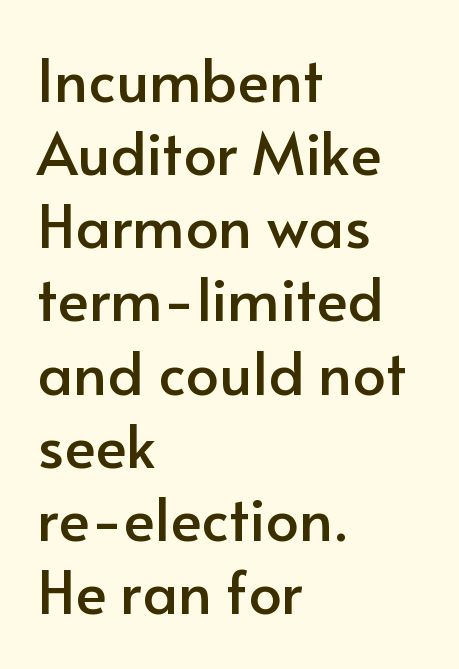
The image shows 59 px sans-serif type, upright; set left-aligned, line spacing 1.24x, normal letter spacing, not underlined; low stroke contrast and a small x-height.
